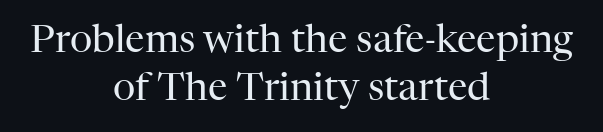
The image shows 39 px regular-weight serif type, upright; set centered, line spacing 1.22x, normal letter spacing, not underlined; high stroke contrast and a medium x-height.
